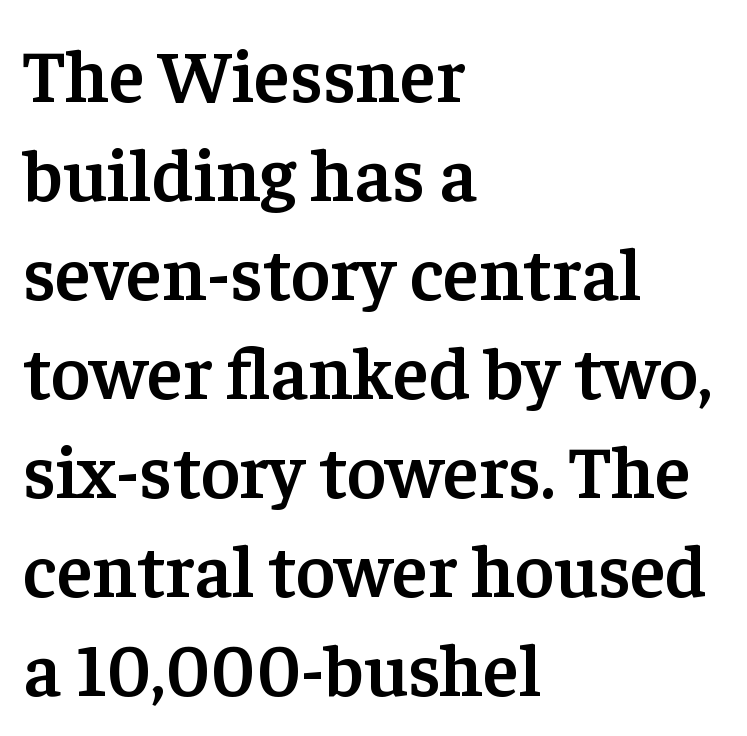
The image shows 75 px semibold serif type, upright; set left-aligned, normal line spacing (1.32x), normal letter spacing, not underlined; low stroke contrast and a medium x-height.
